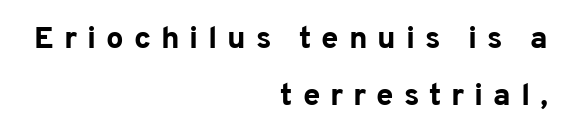
{"serif": "no", "italic": "no", "bold": "yes", "weight": "bold", "width": "normal", "stroke_contrast": "low", "x_height": "medium", "monospaced": "no", "underline": "no", "align": "right", "line_spacing_ratio": 1.84, "letter_spacing": "wide", "letter_spacing_em": 0.32, "glyph_px": 31}
